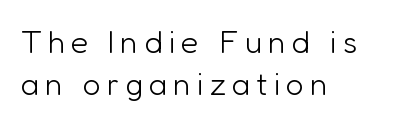
The image shows 32 px light sans-serif type, upright; set left-aligned, normal line spacing (1.32x), not underlined; low stroke contrast and a medium x-height.
